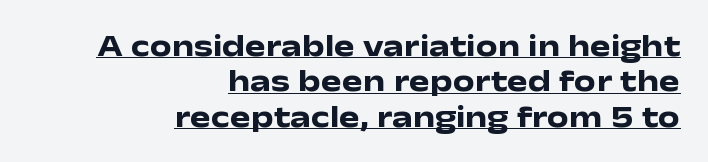
{"serif": "no", "italic": "no", "bold": "yes", "weight": "heavy", "width": "wide", "stroke_contrast": "low", "x_height": "medium", "monospaced": "no", "underline": "yes", "align": "right", "line_spacing": "tight", "line_spacing_ratio": 1.14, "letter_spacing": "normal", "letter_spacing_em": 0.0, "glyph_px": 31}
